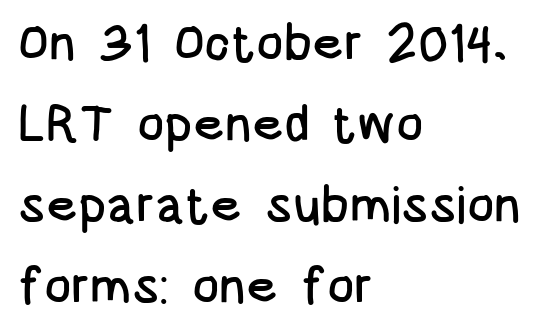
The image shows 51 px condensed sans-serif type, upright; set left-aligned, normal line spacing (1.59x), normal letter spacing, not underlined; low stroke contrast and a large x-height.
